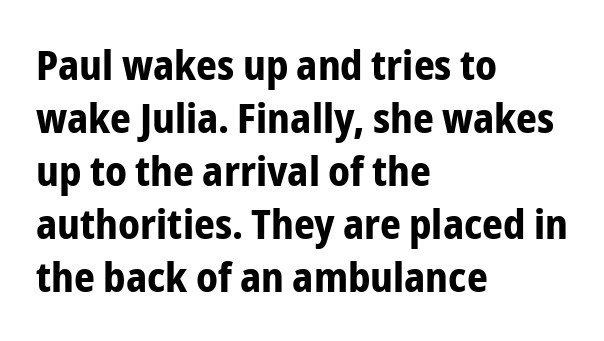
Q: Is the text bold? A: Yes.
Q: Is the text italic (slanted)? A: No, it is upright.
Q: Is the typeface a serif or a sans-serif typeface? A: Sans-serif.
Q: Is the text underlined? A: No.
Q: How is the paragraph aligned? A: Left-aligned.
Q: Is the spacing between letters normal or unusually wide? A: Normal.
Q: Is the spacing between lines tight, normal or loose? A: Normal.
Q: Width (condensed, normal, or wide)? A: Condensed.
Q: Stroke contrast? A: Low.
Q: x-height? A: Medium.
Q: Monospaced? A: No.
